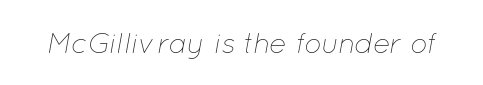
Q: Is the text bold? A: No.
Q: Is the text italic (slanted)? A: Yes, it leans right by about 12 degrees.
Q: Is the text underlined? A: No.
Q: Is the spacing between letters normal or unusually wide? A: Normal.
Q: Width (condensed, normal, or wide)? A: Normal.
Q: Stroke contrast? A: Low.
Q: x-height? A: Medium.
Q: Monospaced? A: No.
